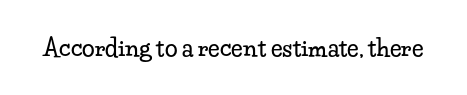
Q: Is the text italic (slanted)? A: No, it is upright.
Q: Is the text underlined? A: No.
Q: Is the spacing between letters normal or unusually wide? A: Normal.
